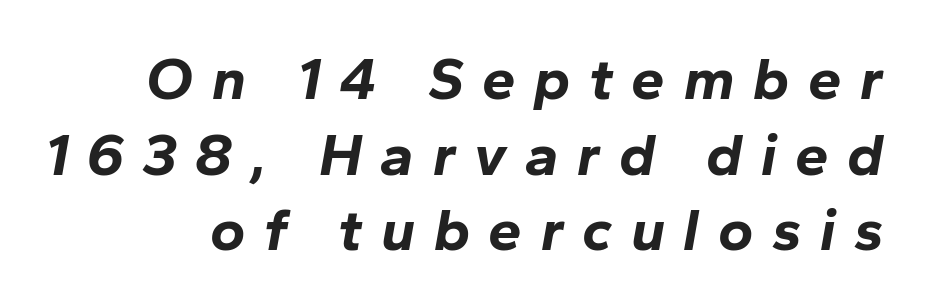
Q: Is the text bold? A: Yes.
Q: Is the text italic (slanted)? A: Yes, it leans right by about 10 degrees.
Q: Is the text underlined? A: No.
Q: How is the paragraph aligned? A: Right-aligned.
Q: Is the spacing between letters normal or unusually wide? A: Unusually wide.
Q: Is the spacing between lines tight, normal or loose? A: Normal.
Q: Width (condensed, normal, or wide)? A: Normal.
Q: Stroke contrast? A: Low.
Q: x-height? A: Medium.
Q: Monospaced? A: No.
